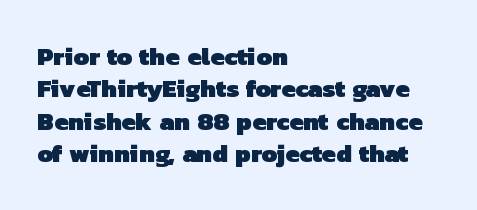
The image shows 25 px bold type; set left-aligned, normal line spacing (1.3x), normal letter spacing, not underlined.
